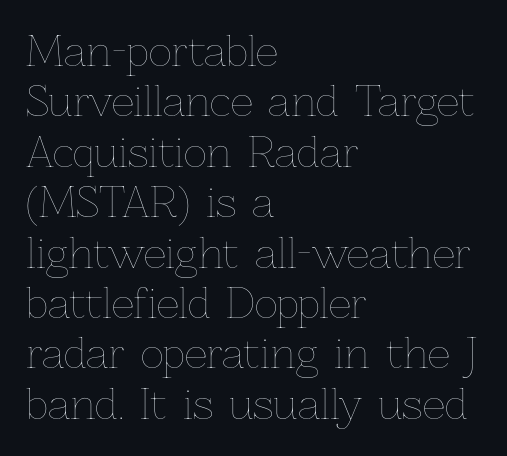
The image shows 40 px thin type, upright; set left-aligned, normal line spacing (1.26x), normal letter spacing, not underlined; low stroke contrast and a medium x-height.
